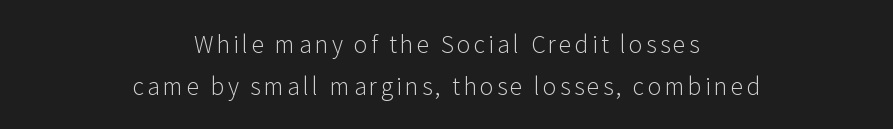
Is the block centered? Yes — each line is placed symmetrically about the middle. Heaviness? Minimal to ordinary, like unemphasized prose. Does the lettering tilt? It doesn't — this is upright. Descenders hang freely into open space.
